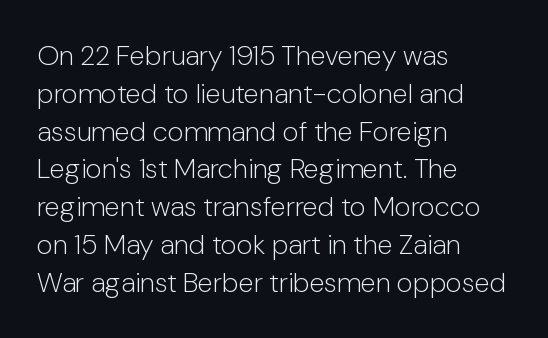
The image shows 28 px light sans-serif type, upright; set left-aligned, normal line spacing (1.35x), normal letter spacing, not underlined; low stroke contrast and a medium x-height.
